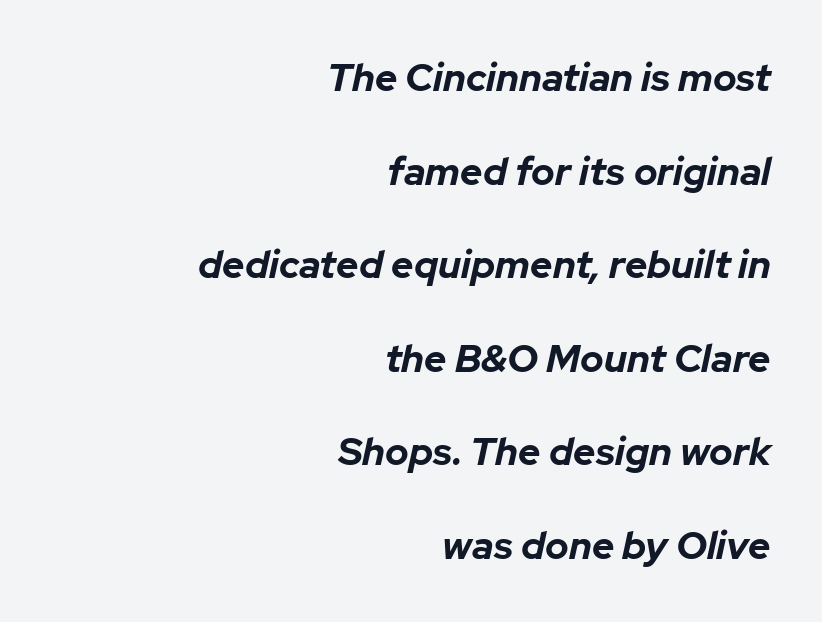
{"italic": "yes", "lean": "right", "slant_degrees": 12, "bold": "yes", "weight": "bold", "width": "normal", "stroke_contrast": "low", "x_height": "medium", "monospaced": "no", "underline": "no", "align": "right", "line_spacing": "loose", "line_spacing_ratio": 2.4, "letter_spacing": "normal", "letter_spacing_em": 0.0, "glyph_px": 39}
